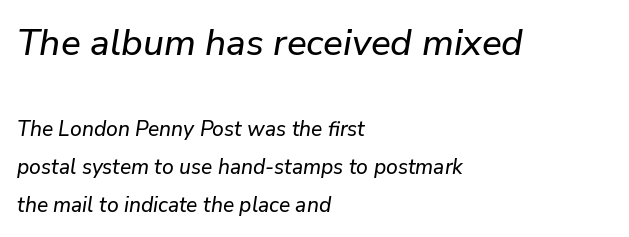
Q: Is the text italic (slanted)? A: Yes, it leans right by about 9 degrees.
Q: Is the text underlined? A: No.
Q: How is the paragraph aligned? A: Left-aligned.
Q: Is the spacing between letters normal or unusually wide? A: Normal.
Q: Which block of text is set in a larger size, the first (top) or the second (bottom)? A: The first (top) one.
Q: Width (condensed, normal, or wide)? A: Normal.
Q: Stroke contrast? A: Low.
Q: x-height? A: Medium.
Q: Monospaced? A: No.
